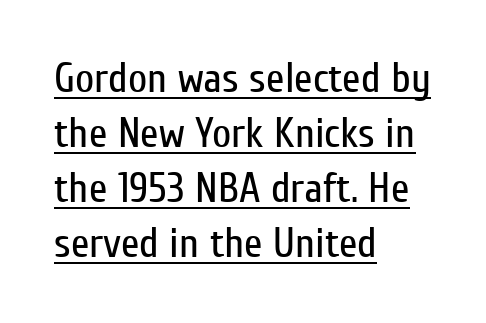
{"serif": "no", "italic": "no", "bold": "no", "weight": "regular", "width": "condensed", "stroke_contrast": "low", "x_height": "medium", "monospaced": "no", "underline": "yes", "align": "left", "line_spacing": "normal", "line_spacing_ratio": 1.31, "letter_spacing": "normal", "letter_spacing_em": 0.0, "glyph_px": 42}
